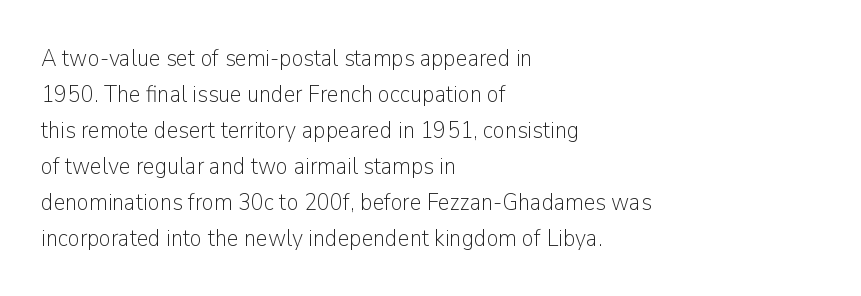
{"italic": "no", "bold": "no", "underline": "no", "align": "left", "line_spacing": "normal", "line_spacing_ratio": 1.5, "letter_spacing": "normal", "letter_spacing_em": 0.0, "glyph_px": 24}
